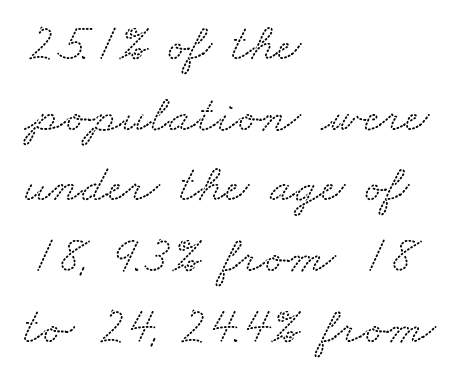
Q: Is the typeface a serif or a sans-serif typeface? A: Serif.
Q: Is the text underlined? A: No.
Q: How is the paragraph aligned? A: Left-aligned.
Q: Is the spacing between letters normal or unusually wide? A: Normal.
Q: Is the spacing between lines tight, normal or loose? A: Normal.
Q: Width (condensed, normal, or wide)? A: Wide.
Q: Stroke contrast? A: Low.
Q: x-height? A: Small.
Q: Monospaced? A: No.
